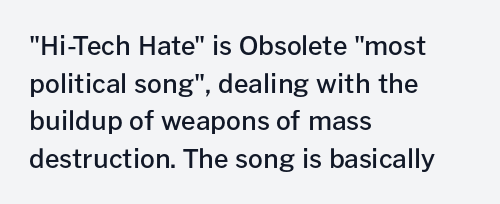
Reading down the column, the eye jumps a familiar distance to each next line. How are the letters spaced? Ordinarily, with no added tracking. The text block is weighted toward the left margin, trailing off unevenly rightward. The letters stand upright; this is a roman face.
